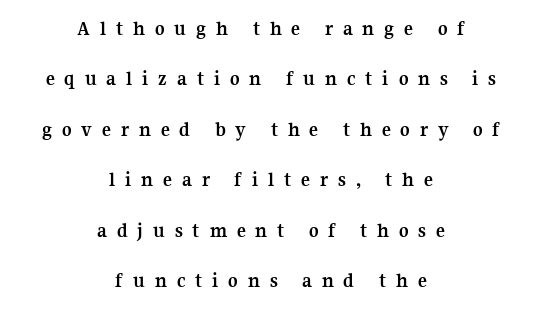
Q: Is the text bold? A: Yes.
Q: Is the text italic (slanted)? A: No, it is upright.
Q: Is the text underlined? A: No.
Q: How is the paragraph aligned? A: Centered.
Q: Is the spacing between letters normal or unusually wide? A: Unusually wide.
Q: Is the spacing between lines tight, normal or loose? A: Loose.
